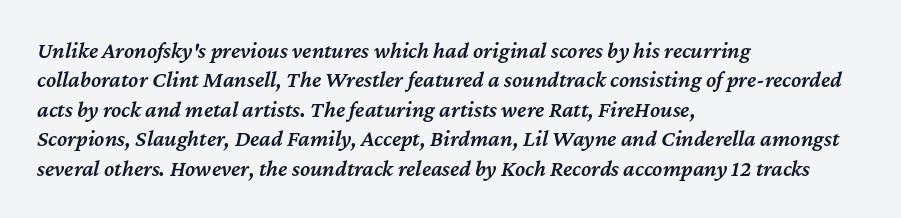
{"italic": "yes", "lean": "right", "slant_degrees": 12, "bold": "semi", "underline": "no", "align": "left", "line_spacing": "normal", "line_spacing_ratio": 1.28, "letter_spacing": "normal", "letter_spacing_em": 0.0, "glyph_px": 23}
